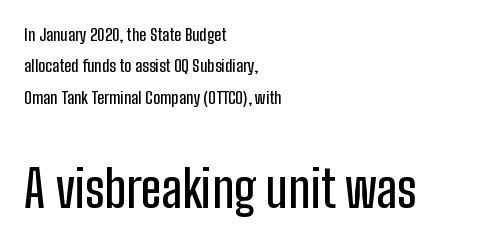
{"serif": "no", "italic": "no", "width": "condensed", "stroke_contrast": "low", "x_height": "medium", "monospaced": "no", "underline": "no", "align": "left", "line_spacing_ratio": 1.84, "letter_spacing": "normal", "letter_spacing_em": 0.0, "larger_block": "second", "size_ratio": 2.94, "glyph_px": 50}
